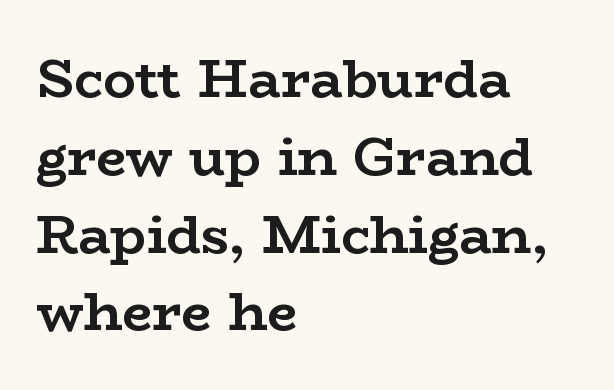
Every row of glyphs begins at an identical x-position on the left. How heavy is the stroke? Heavy — this is a bold. Unlike italic type, these characters show no tilt at all. Regular leading. A typesetter would call this proportional, since set widths differ per character. The area under the type is left untouched.
